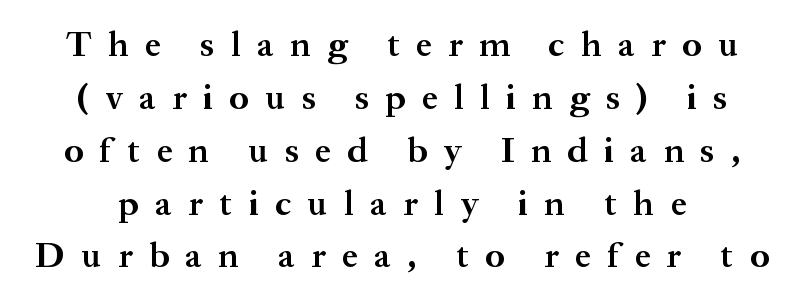
Q: Is the text bold? A: Yes.
Q: Is the text italic (slanted)? A: No, it is upright.
Q: Is the typeface a serif or a sans-serif typeface? A: Serif.
Q: Is the text underlined? A: No.
Q: Is the spacing between letters normal or unusually wide? A: Unusually wide.
Q: Is the spacing between lines tight, normal or loose? A: Normal.
Q: Width (condensed, normal, or wide)? A: Normal.
Q: Stroke contrast? A: Medium.
Q: x-height? A: Medium.
Q: Monospaced? A: No.
